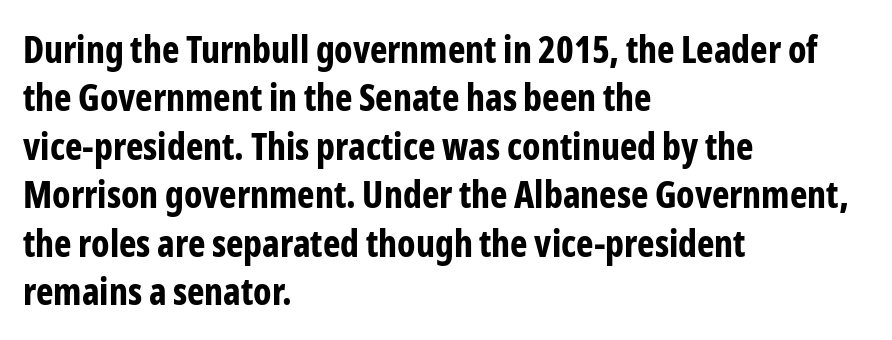
The letters are bold, with thick, heavy strokes. The designer went with a sans here, leaving each stem footless. Caption: standard tracking, unaltered. The designer left line spacing at the default. Character widths vary here, with narrow letters taking less room than wide ones. The typesetter chose a ragged-right arrangement here.
